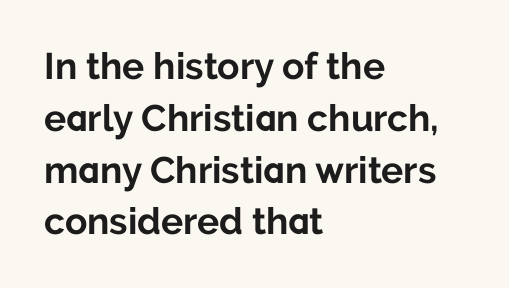
The image shows 37 px bold sans-serif type, upright; set left-aligned, normal line spacing (1.4x), normal letter spacing, not underlined; low stroke contrast and a medium x-height.
